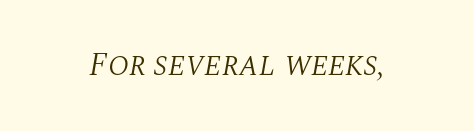
Q: Is the text bold? A: No.
Q: Is the text italic (slanted)? A: Yes, it leans right by about 10 degrees.
Q: Is the typeface a serif or a sans-serif typeface? A: Serif.
Q: Is the text underlined? A: No.
Q: Is the spacing between letters normal or unusually wide? A: Normal.
Q: Width (condensed, normal, or wide)? A: Normal.
Q: Stroke contrast? A: Medium.
Q: x-height? A: Large.
Q: Monospaced? A: No.
